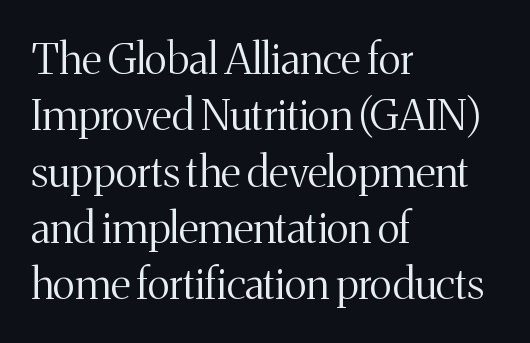
The image shows 43 px light serif type, upright; set left-aligned, normal line spacing (1.31x), normal letter spacing, not underlined; medium stroke contrast and a medium x-height.
